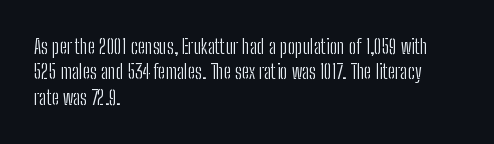
The image shows 20 px text type, upright; set left-aligned, normal line spacing (1.27x), normal letter spacing, not underlined.
